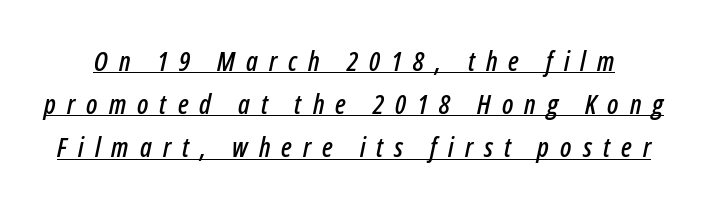
Q: Is the text italic (slanted)? A: Yes, it leans right by about 12 degrees.
Q: Is the text underlined? A: Yes.
Q: Is the spacing between letters normal or unusually wide? A: Unusually wide.
Q: Is the spacing between lines tight, normal or loose? A: Normal.
